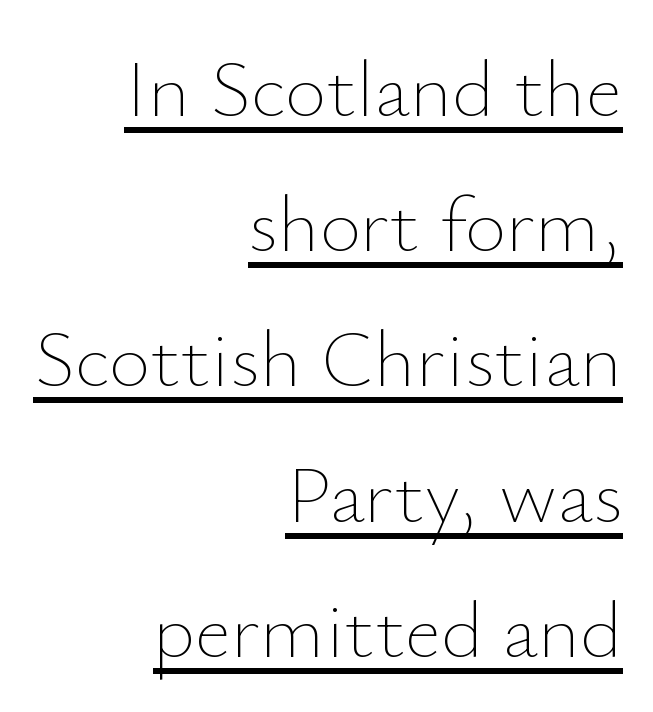
Ascenders rise straight up at ninety degrees. Spacing verdict: proportional, widths tailored to each character. A continuous stroke trails under the words, as in a hyperlink. Summary of vertical rhythm: regular, with standard interline spacing. Is the letter spacing exaggerated? No — it looks like the ordinary default.
